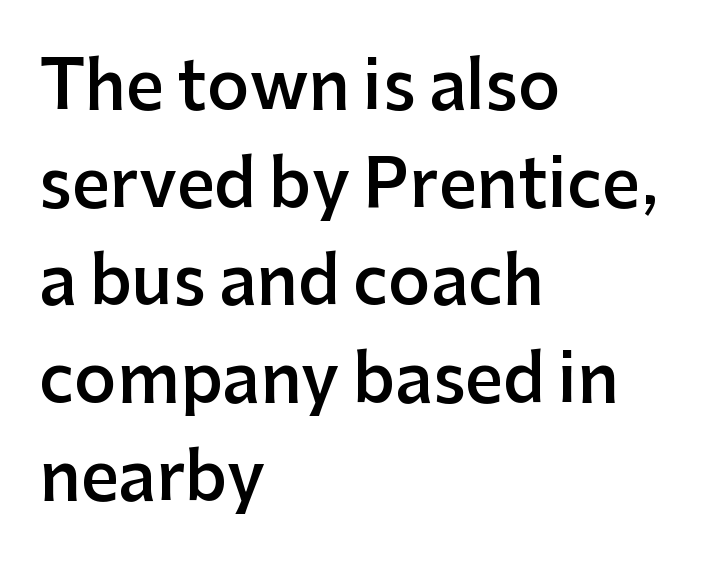
{"serif": "no", "italic": "no", "bold": "semi", "weight": "semibold", "width": "normal", "stroke_contrast": "low", "x_height": "medium", "monospaced": "no", "underline": "no", "align": "left", "line_spacing": "normal", "line_spacing_ratio": 1.48, "letter_spacing": "normal", "letter_spacing_em": 0.0, "glyph_px": 66}
